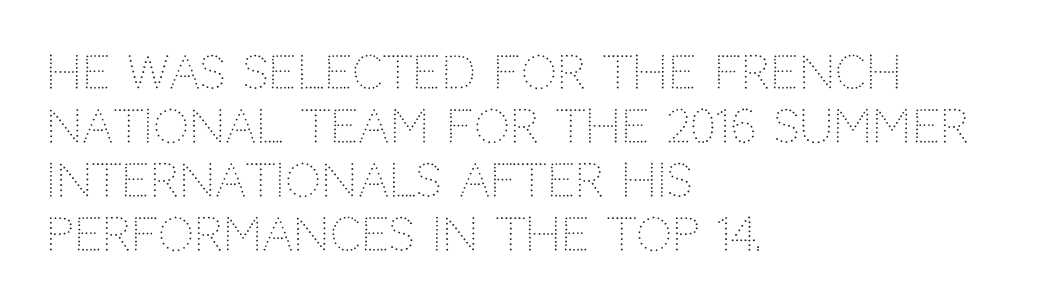
The image shows 45 px light sans-serif type, upright; set left-aligned, line spacing 1.2x, normal letter spacing, not underlined; low stroke contrast and a large x-height.
